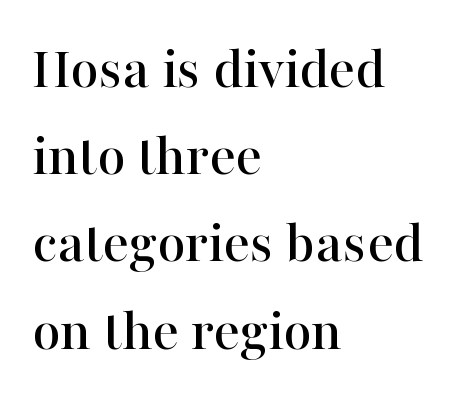
{"serif": "yes", "italic": "no", "width": "normal", "stroke_contrast": "high", "x_height": "medium", "monospaced": "no", "underline": "no", "align": "left", "line_spacing": "normal", "line_spacing_ratio": 1.43, "letter_spacing": "normal", "letter_spacing_em": 0.0, "glyph_px": 61}
